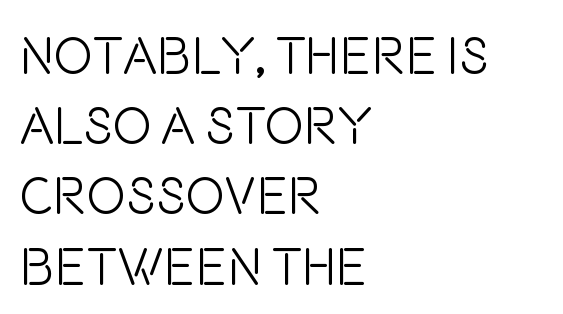
{"serif": "no", "italic": "no", "bold": "no", "weight": "light", "width": "condensed", "stroke_contrast": "low", "x_height": "large", "monospaced": "no", "underline": "no", "align": "left", "line_spacing": "normal", "line_spacing_ratio": 1.35, "letter_spacing": "normal", "letter_spacing_em": 0.0, "glyph_px": 52}
